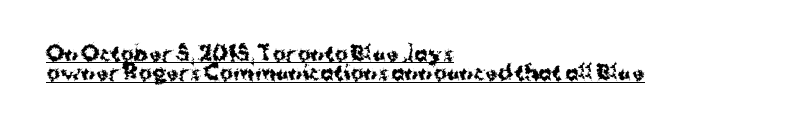
The image shows 20 px bold type, upright; set left-aligned, tight line spacing (0.97x), normal letter spacing, underlined.
